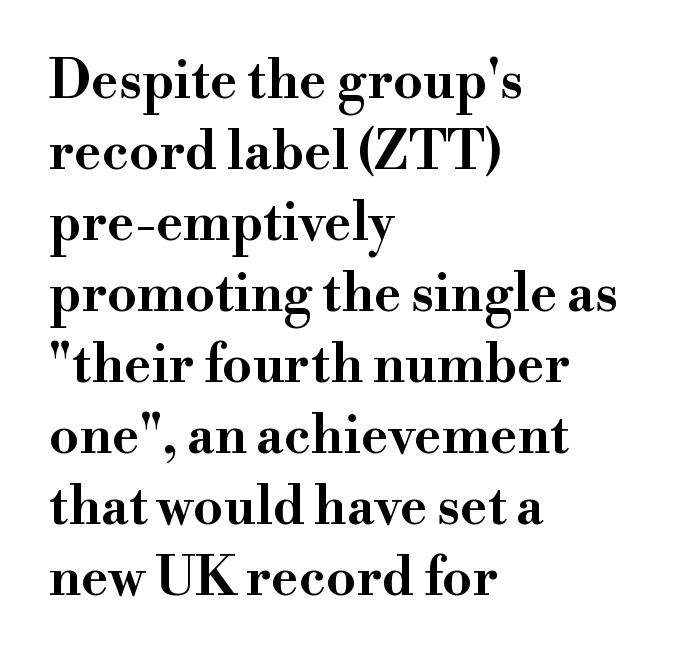
The image shows 53 px wide serif type, upright; set left-aligned, normal line spacing (1.34x), normal letter spacing, not underlined; high stroke contrast and a small x-height.
